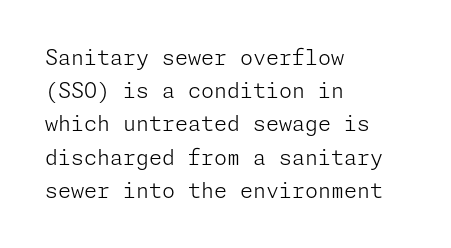
The face looks like a standard text weight, possibly lighter. Short and long lines alike share a common starting point at left. Vertically, the passage feels balanced, rows spaced as you'd expect. A bare baseline throughout the passage. Here the glyphs are tracked normally, forming tight word shapes.
